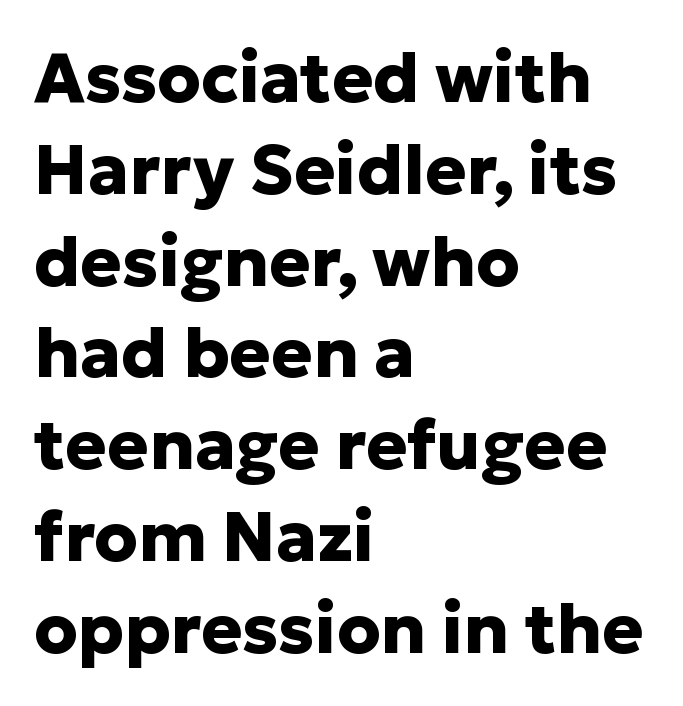
{"serif": "no", "italic": "no", "bold": "yes", "weight": "heavy", "width": "normal", "stroke_contrast": "low", "x_height": "medium", "monospaced": "no", "underline": "no", "align": "left", "line_spacing": "normal", "line_spacing_ratio": 1.33, "letter_spacing": "normal", "letter_spacing_em": 0.0, "glyph_px": 69}
